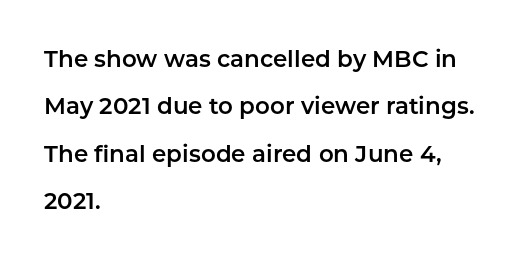
Q: Is the text italic (slanted)? A: No, it is upright.
Q: Is the text underlined? A: No.
Q: How is the paragraph aligned? A: Left-aligned.
Q: Is the spacing between letters normal or unusually wide? A: Normal.
Q: Is the spacing between lines tight, normal or loose? A: Loose.
